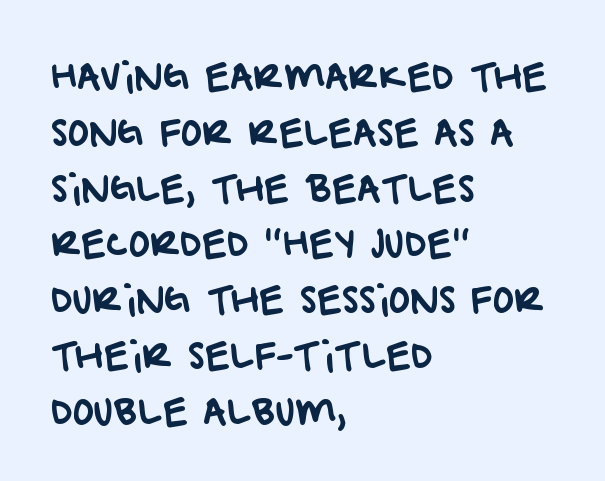
Q: Is the typeface a serif or a sans-serif typeface? A: Sans-serif.
Q: Is the text underlined? A: No.
Q: How is the paragraph aligned? A: Left-aligned.
Q: Is the spacing between letters normal or unusually wide? A: Normal.
Q: Is the spacing between lines tight, normal or loose? A: Normal.
Q: Width (condensed, normal, or wide)? A: Normal.
Q: Stroke contrast? A: Low.
Q: x-height? A: Large.
Q: Monospaced? A: No.
